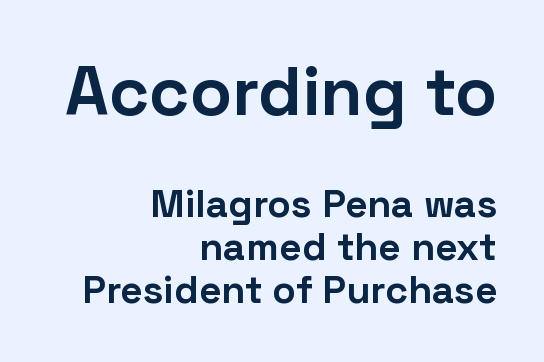
The image shows 69 px bold sans-serif type, upright; set right-aligned, tight line spacing (1.1x), normal letter spacing, not underlined; the first (top) block is 1.77x larger; low stroke contrast and a medium x-height.
